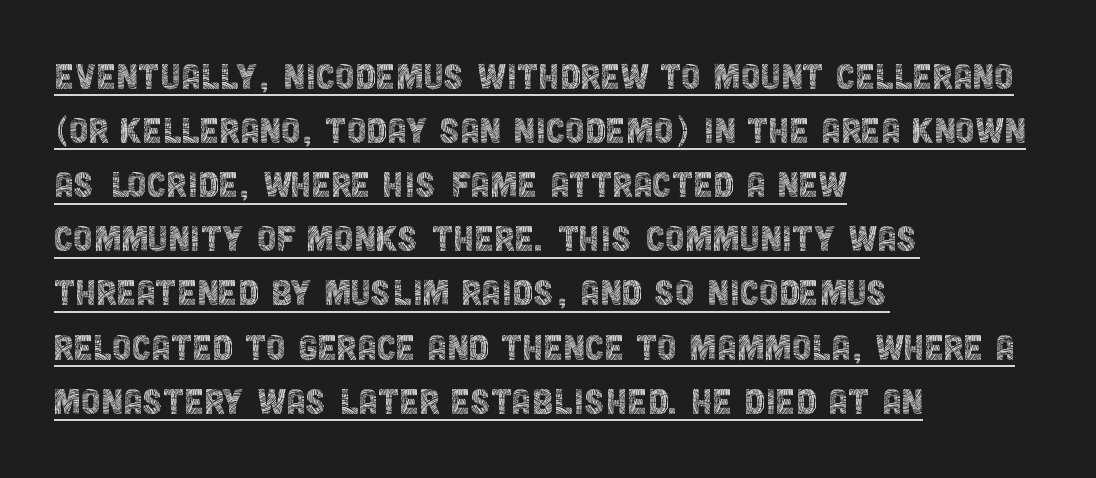
Q: Is the text bold? A: No.
Q: Is the text italic (slanted)? A: No, it is upright.
Q: Is the typeface a serif or a sans-serif typeface? A: Sans-serif.
Q: Is the text underlined? A: Yes.
Q: How is the paragraph aligned? A: Left-aligned.
Q: Is the spacing between letters normal or unusually wide? A: Normal.
Q: Width (condensed, normal, or wide)? A: Condensed.
Q: x-height? A: Large.
Q: Monospaced? A: No.
